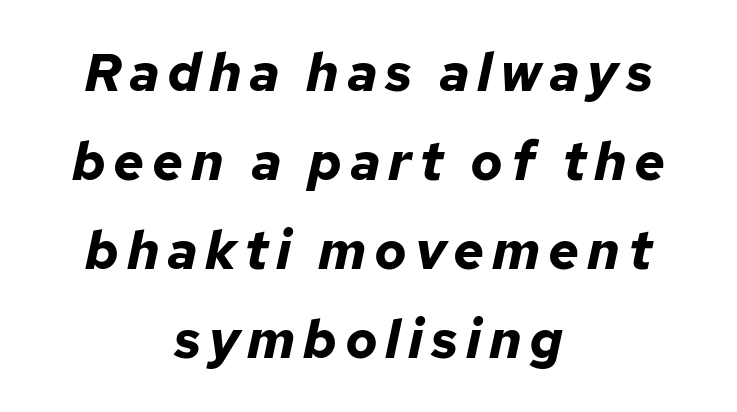
This sample uses an oblique cut, with every glyph tilted off the vertical. The rendering positions every line midway between the sides. Each glyph is drawn with heavy, bold strokes. Interline gaps are of average width in this sample.
